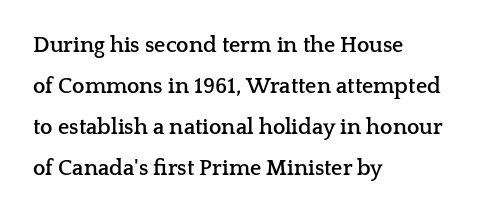
The image shows 22 px bold type, upright; set left-aligned, line spacing 1.87x, normal letter spacing, not underlined.
